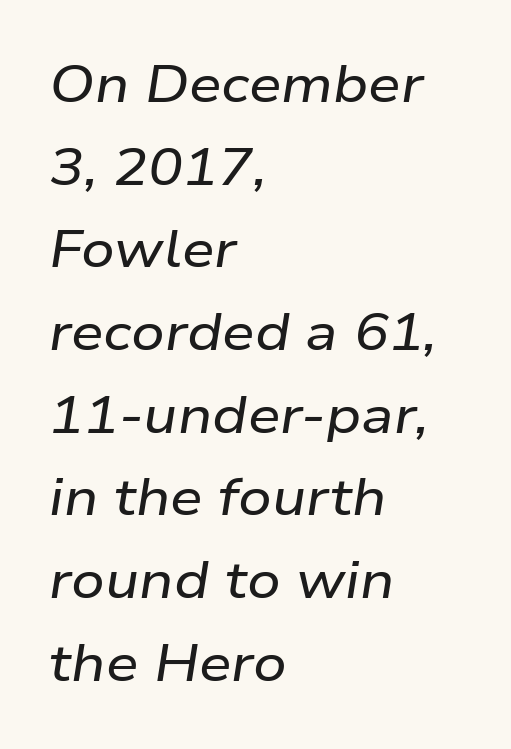
Q: Is the text italic (slanted)? A: Yes, it leans right by about 9 degrees.
Q: Is the text underlined? A: No.
Q: How is the paragraph aligned? A: Left-aligned.
Q: Is the spacing between letters normal or unusually wide? A: Normal.
Q: Is the spacing between lines tight, normal or loose? A: Normal.
Q: Width (condensed, normal, or wide)? A: Wide.
Q: Stroke contrast? A: Low.
Q: x-height? A: Medium.
Q: Monospaced? A: No.
